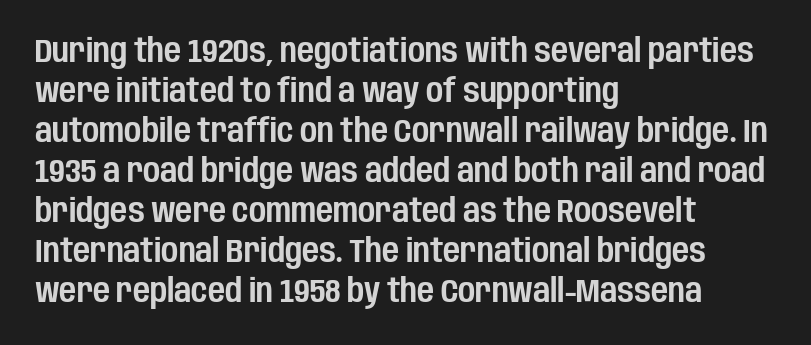
{"serif": "no", "italic": "no", "width": "condensed", "stroke_contrast": "low", "x_height": "large", "monospaced": "no", "underline": "no", "align": "left", "line_spacing_ratio": 1.21, "letter_spacing": "normal", "letter_spacing_em": 0.0, "glyph_px": 33}
